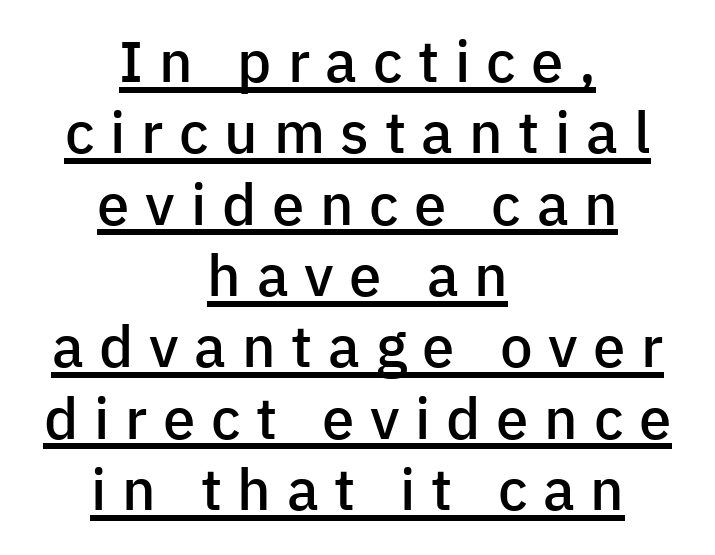
{"serif": "no", "italic": "no", "bold": "semi", "weight": "semibold", "width": "normal", "stroke_contrast": "low", "x_height": "medium", "monospaced": "no", "underline": "yes", "align": "center", "line_spacing_ratio": 1.23, "letter_spacing": "wide", "letter_spacing_em": 0.27, "glyph_px": 58}
